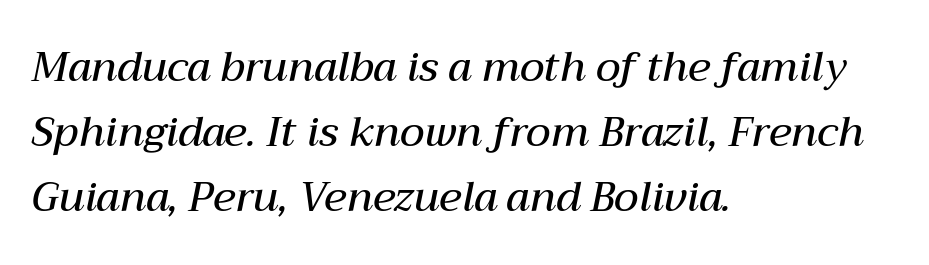
This is the in-between weight designers call semibold or demi. Looking at the ascenders, they clearly lean. The type is set solid horizontally, with unmodified tracking. The passage shown stacks its lines at a standard gap. The space directly below the letters is spotless. This sample has the flowing, uneven cadence of proportional lettering.
